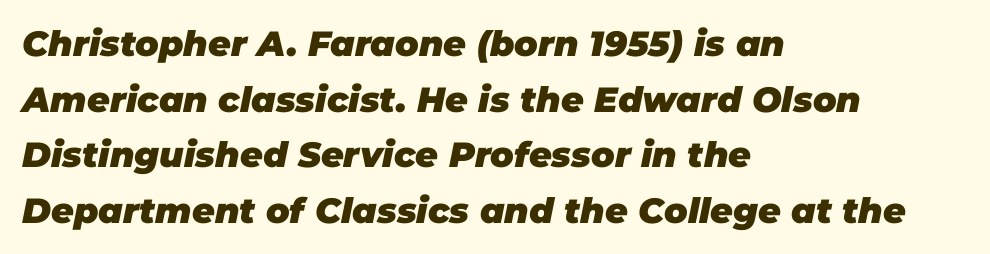
The image shows 35 px heavy type, italic (leaning right); set left-aligned, normal line spacing (1.59x), normal letter spacing, not underlined; low stroke contrast and a large x-height.
